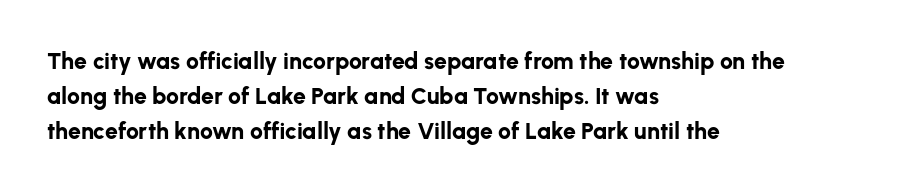
Each new line begins a customary step beneath the previous one. This rendering leaves character spacing at its baseline value. The lettering stays uniformly vertical, giving the passage a roman look. This rendering features lettering with no underline. A student would call this left alignment; a typographer would say flush left, rag right. Is the type bold? Yes — the strokes are clearly thick and heavy.
